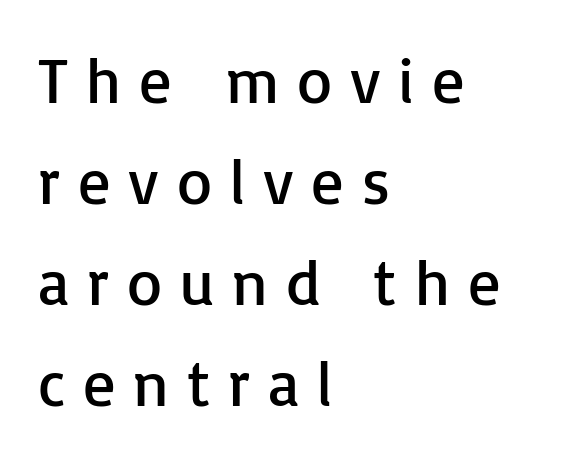
Visually the block forms a straight wall on the left and a jagged coastline on the right. The face used here is proportionally spaced, like ordinary book or web type. The passage shown is typeset with a sans-serif family. Think standard paragraph weight, or any step lighter than that. Underlining? Definitely not there. Each new line begins a customary step beneath the previous one.
